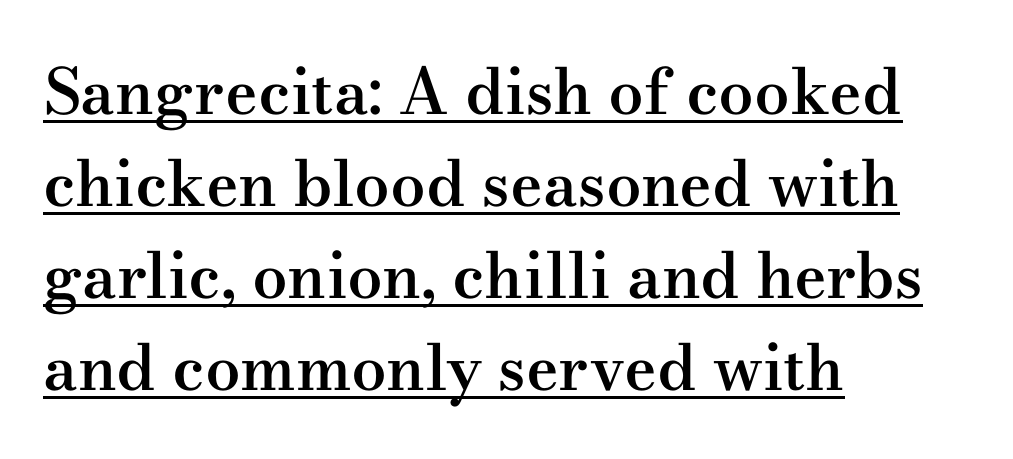
{"serif": "yes", "italic": "no", "bold": "semi", "weight": "semibold", "width": "wide", "stroke_contrast": "medium", "x_height": "small", "monospaced": "no", "underline": "yes", "align": "left", "line_spacing": "normal", "line_spacing_ratio": 1.46, "letter_spacing": "normal", "letter_spacing_em": 0.0, "glyph_px": 63}
